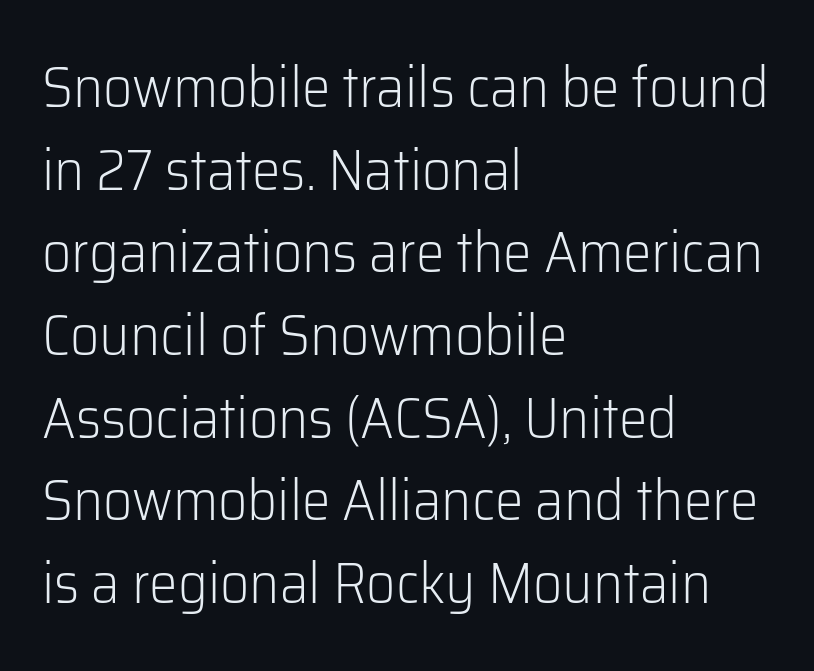
Q: Is the text bold? A: No.
Q: Is the text italic (slanted)? A: No, it is upright.
Q: Is the typeface a serif or a sans-serif typeface? A: Sans-serif.
Q: Is the text underlined? A: No.
Q: How is the paragraph aligned? A: Left-aligned.
Q: Is the spacing between letters normal or unusually wide? A: Normal.
Q: Is the spacing between lines tight, normal or loose? A: Normal.
Q: Width (condensed, normal, or wide)? A: Normal.
Q: Stroke contrast? A: Low.
Q: x-height? A: Medium.
Q: Monospaced? A: No.
